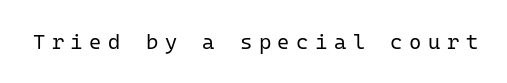
The image shows 21 px text type, upright; set unusually wide letter spacing (+0.31 em), not underlined.
